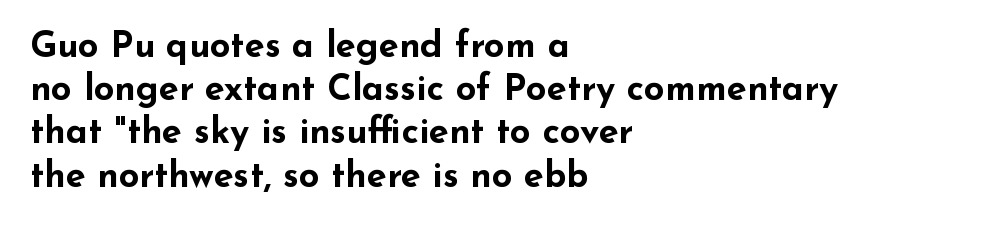
This sample is left-justified, so line endings fall wherever the words run out. Italic? Not at all — the glyphs are vertical. The typesetting leans heavy: a genuine bold. Looks like regular typesetting: each glyph gets only the width it needs.
